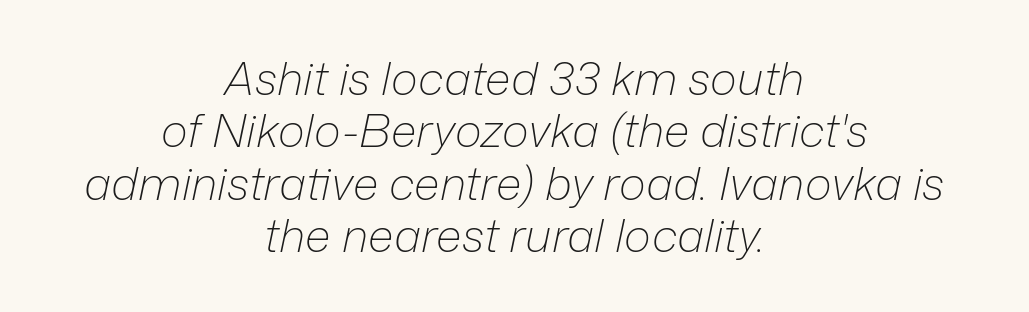
Every character sits at an angle, as italics do. Unmarked baselines from the first word to the last. A typesetter would call this proportional, since set widths differ per character. Standard letterfit; no display-style spreading of the glyphs. Tightly led — the rows are bunched. Does the copy run flush right? No — it is centered line by line.
